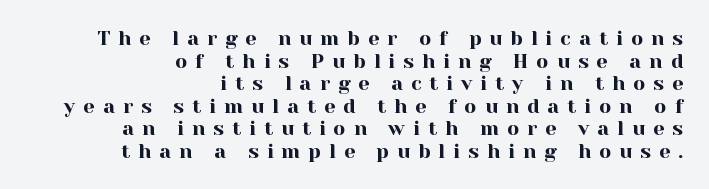
Does extra space separate the letters? Yes, quite a lot of it. One-word summary of the alignment: right. Successive baselines arrive quickly, one right under another. The space directly below the letters is spotless. Does the lettering tilt? It doesn't — this is upright.
